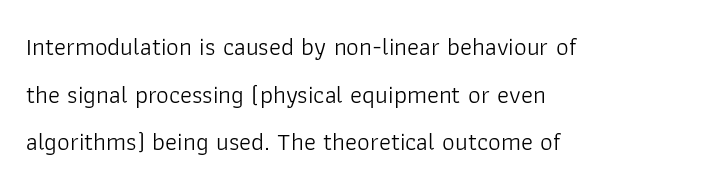
Q: Is the text bold? A: No.
Q: Is the text italic (slanted)? A: No, it is upright.
Q: Is the text underlined? A: No.
Q: How is the paragraph aligned? A: Left-aligned.
Q: Is the spacing between letters normal or unusually wide? A: Normal.
Q: Is the spacing between lines tight, normal or loose? A: Loose.
